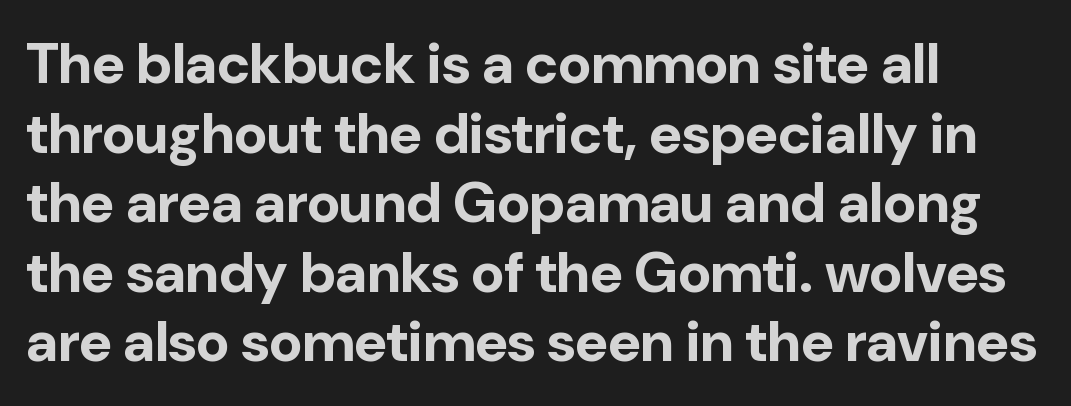
Q: Is the text bold? A: Yes.
Q: Is the text italic (slanted)? A: No, it is upright.
Q: Is the typeface a serif or a sans-serif typeface? A: Sans-serif.
Q: Is the text underlined? A: No.
Q: How is the paragraph aligned? A: Left-aligned.
Q: Is the spacing between letters normal or unusually wide? A: Normal.
Q: Width (condensed, normal, or wide)? A: Normal.
Q: Stroke contrast? A: Low.
Q: x-height? A: Medium.
Q: Monospaced? A: No.
